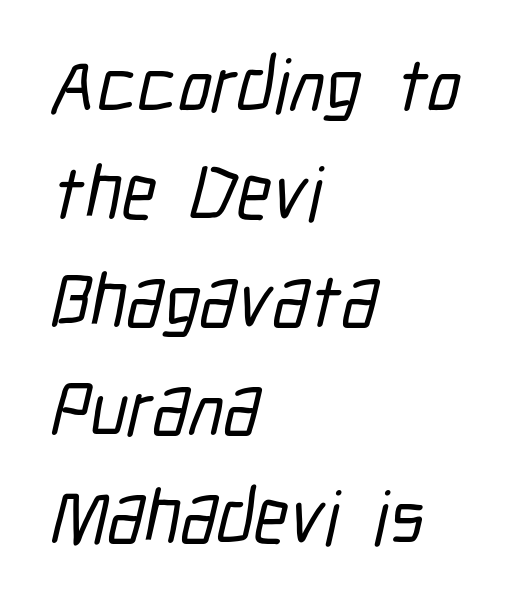
A classic flush-left, rag-right setting is used for this passage. The line-height multiplier appears to be the usual default. Plain, unruled lines of type. Is this a fixed-width face? No — the glyphs have proportional, varying widths.
